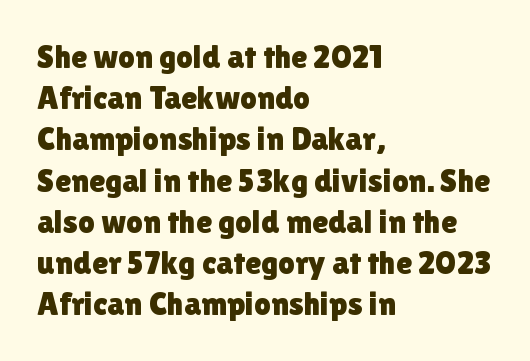
Q: Is the text italic (slanted)? A: No, it is upright.
Q: Is the typeface a serif or a sans-serif typeface? A: Sans-serif.
Q: Is the text underlined? A: No.
Q: How is the paragraph aligned? A: Left-aligned.
Q: Is the spacing between letters normal or unusually wide? A: Normal.
Q: Is the spacing between lines tight, normal or loose? A: Normal.
Q: Width (condensed, normal, or wide)? A: Normal.
Q: x-height? A: Medium.
Q: Monospaced? A: No.
